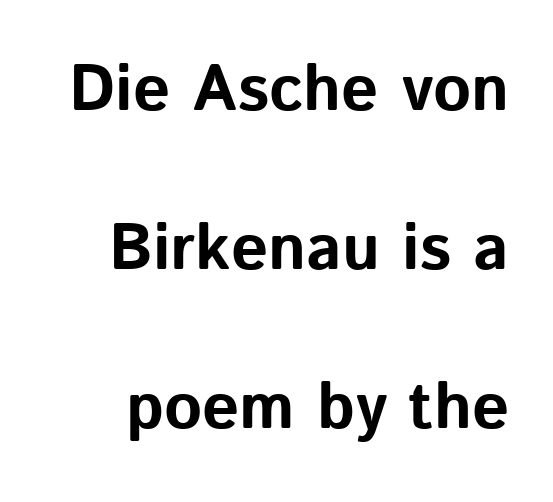
{"serif": "no", "italic": "no", "bold": "yes", "weight": "bold", "width": "normal", "stroke_contrast": "low", "x_height": "medium", "monospaced": "no", "underline": "no", "line_spacing": "loose", "line_spacing_ratio": 2.45, "letter_spacing": "normal", "letter_spacing_em": 0.0, "glyph_px": 65}
